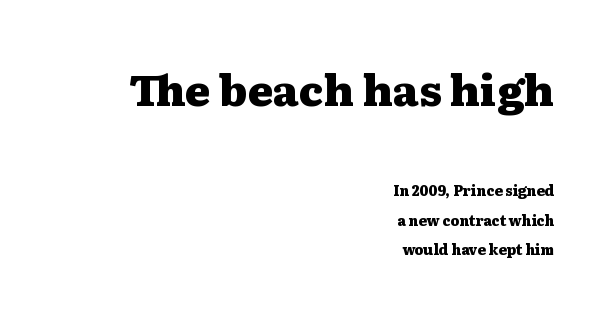
The image shows 43 px heavy, wide serif type, upright; set right-aligned, loose line spacing (2.09x), normal letter spacing, not underlined; the first (top) block is 3.07x larger; medium stroke contrast and a medium x-height.
